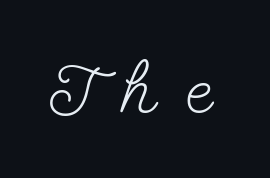
Caption: face not bold, strokes unweighted. Classification — serif. Think of a printed novel: that variable character pitch is what you see here. The horizontal fit of the characters is loose and conspicuously gappy.
